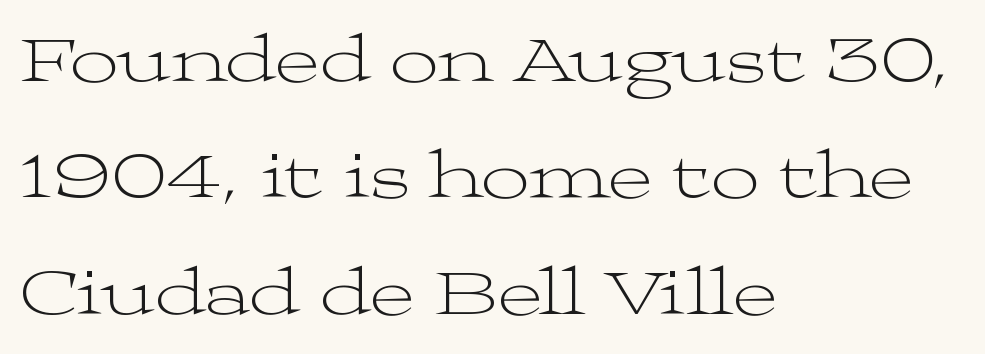
Q: Is the text bold? A: No.
Q: Is the text italic (slanted)? A: No, it is upright.
Q: Is the typeface a serif or a sans-serif typeface? A: Serif.
Q: Is the text underlined? A: No.
Q: How is the paragraph aligned? A: Left-aligned.
Q: Is the spacing between letters normal or unusually wide? A: Normal.
Q: Width (condensed, normal, or wide)? A: Wide.
Q: Stroke contrast? A: Medium.
Q: x-height? A: Medium.
Q: Monospaced? A: No.
